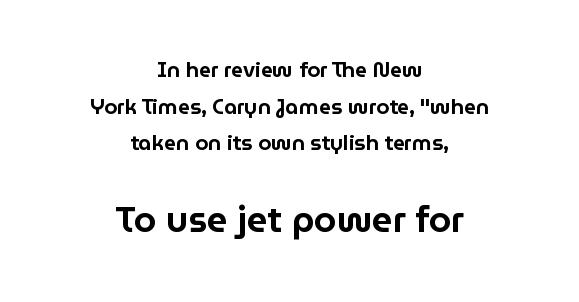
If you drew a line through each stem, it would be perfectly vertical. A sans-serif font was chosen for this passage. There is no visible air inserted between adjacent glyphs. In CSS terms this would be text-align: center. Looks like regular typesetting: each glyph gets only the width it needs. Block two is the big one; block one sits smaller above it.
